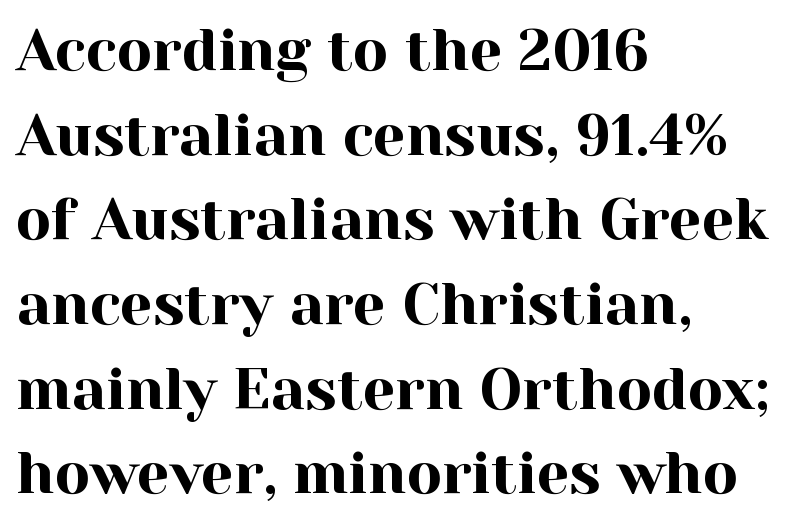
The image shows 58 px serif type, upright; set left-aligned, normal line spacing (1.46x), normal letter spacing, not underlined; a medium x-height.
